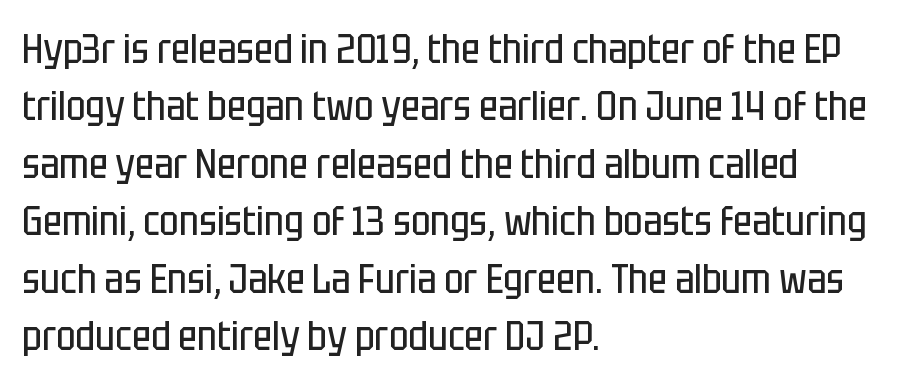
The image shows 41 px regular-weight, condensed sans-serif type, upright; set left-aligned, normal line spacing (1.4x), normal letter spacing, not underlined; low stroke contrast and a large x-height.
